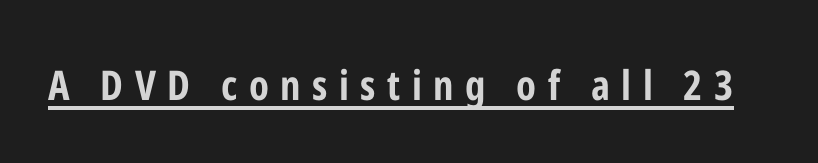
{"serif": "no", "italic": "no", "bold": "yes", "weight": "bold", "width": "condensed", "stroke_contrast": "low", "x_height": "medium", "monospaced": "no", "underline": "yes", "letter_spacing": "wide", "letter_spacing_em": 0.28, "glyph_px": 41}
